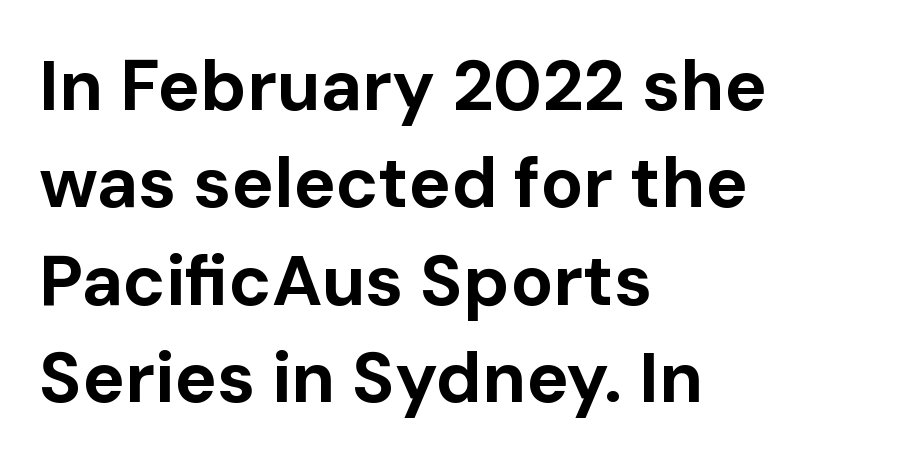
{"serif": "no", "italic": "no", "bold": "yes", "weight": "bold", "width": "normal", "stroke_contrast": "low", "x_height": "medium", "monospaced": "no", "underline": "no", "align": "left", "line_spacing": "normal", "line_spacing_ratio": 1.37, "letter_spacing": "normal", "letter_spacing_em": 0.0, "glyph_px": 71}
